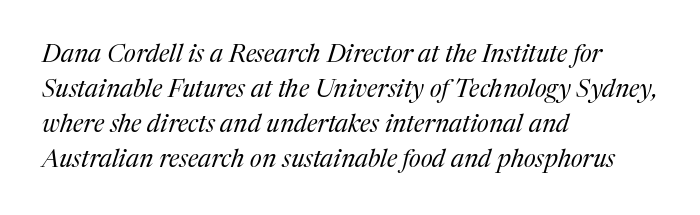
Q: Is the text bold? A: No.
Q: Is the text italic (slanted)? A: Yes, it leans right by about 17 degrees.
Q: Is the text underlined? A: No.
Q: How is the paragraph aligned? A: Left-aligned.
Q: Is the spacing between letters normal or unusually wide? A: Normal.
Q: Is the spacing between lines tight, normal or loose? A: Normal.
